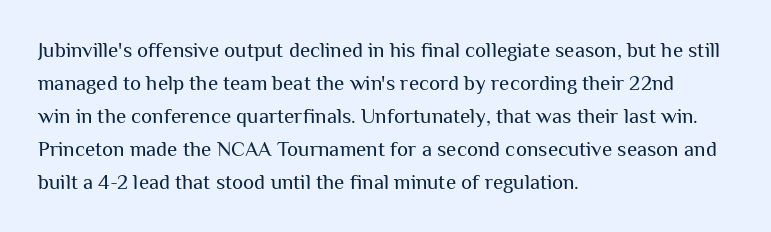
{"italic": "no", "bold": "no", "underline": "no", "align": "left", "line_spacing": "normal", "line_spacing_ratio": 1.57, "letter_spacing": "normal", "letter_spacing_em": 0.0, "glyph_px": 21}
